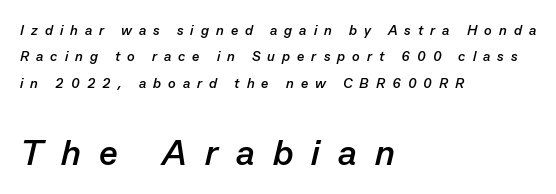
Words float on clear page, feet unadorned. The face used here is proportionally spaced, like ordinary book or web type. Notice how the passage keeps a crisp vertical edge on the left only. Top chunk: small. Bottom chunk: large. The passage shown has open, widely tracked lettering throughout. When letters slant like this, we call the style italic.
